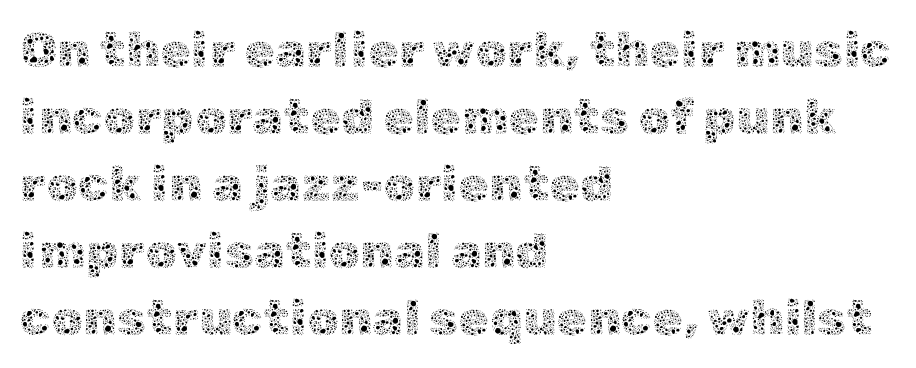
Q: Is the text bold? A: No.
Q: Is the text italic (slanted)? A: No, it is upright.
Q: Is the text underlined? A: No.
Q: How is the paragraph aligned? A: Left-aligned.
Q: Is the spacing between letters normal or unusually wide? A: Normal.
Q: Is the spacing between lines tight, normal or loose? A: Normal.
Q: Width (condensed, normal, or wide)? A: Normal.
Q: x-height? A: Medium.
Q: Monospaced? A: No.
